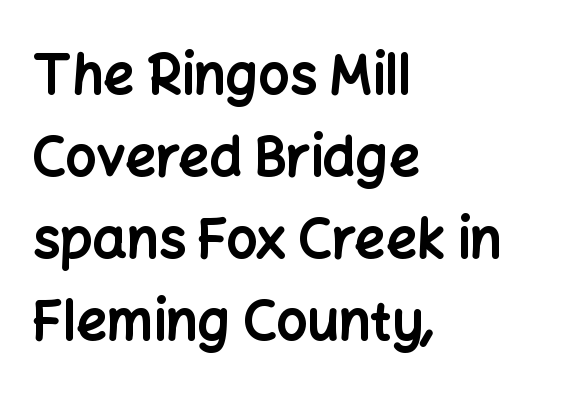
Q: Is the text bold? A: Yes.
Q: Is the text italic (slanted)? A: No, it is upright.
Q: Is the typeface a serif or a sans-serif typeface? A: Sans-serif.
Q: Is the text underlined? A: No.
Q: How is the paragraph aligned? A: Left-aligned.
Q: Is the spacing between letters normal or unusually wide? A: Normal.
Q: Is the spacing between lines tight, normal or loose? A: Normal.
Q: Width (condensed, normal, or wide)? A: Normal.
Q: Stroke contrast? A: Low.
Q: x-height? A: Medium.
Q: Monospaced? A: No.
